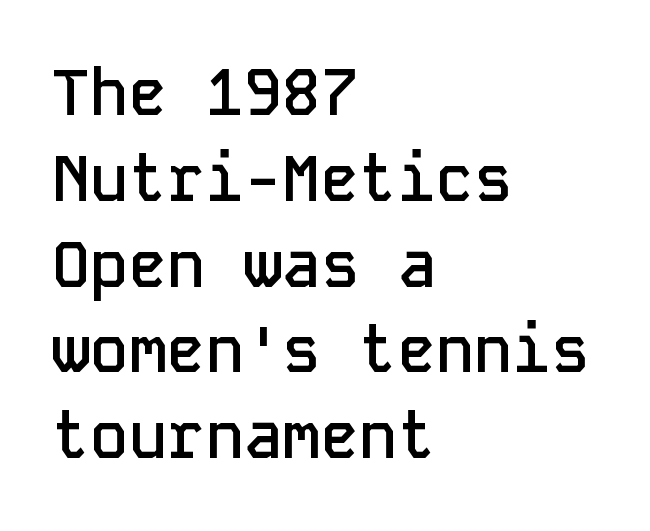
The passage is arranged the way most books set body copy — flush left. Rendered with straight, roman letterforms. Honestly, the letter spacing is just normal — you wouldn't notice it. The characters look somewhat weighty, a semibold short of true bold. What's the leading like? Ordinary, nothing unusual. This sample has the even, mechanical cadence of fixed-width lettering.
